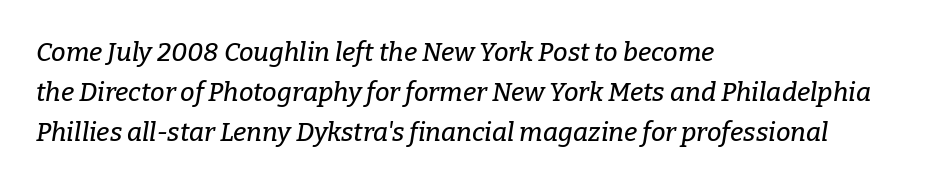
The image shows 26 px text type, italic (leaning right); set left-aligned, normal line spacing (1.54x), normal letter spacing, not underlined.
